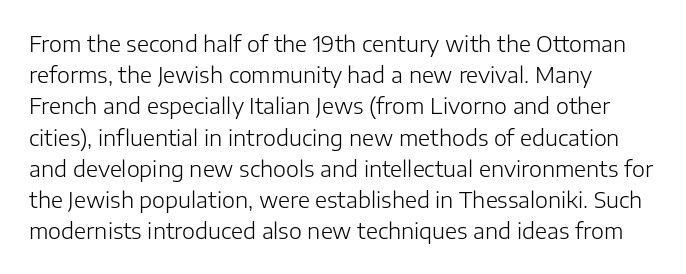
Every row of glyphs begins at an identical x-position on the left. The typesetting does not lean heavy: it is not bold. One glance says typical: line gaps are just what's usual. Underlining? Definitely not there.
